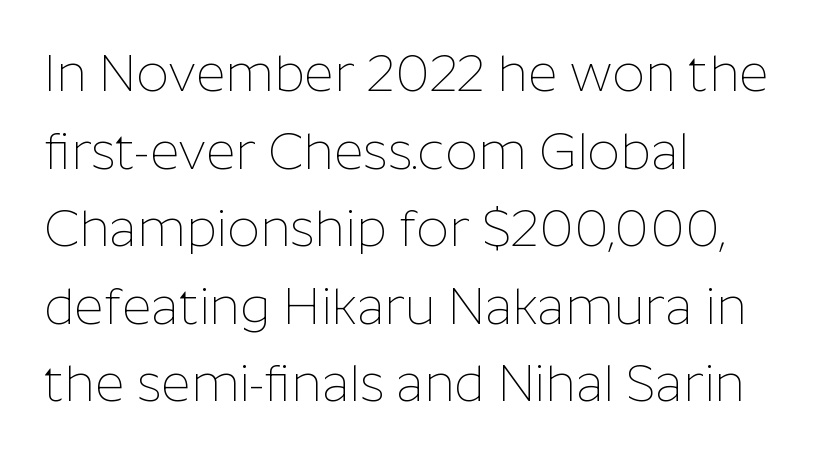
{"serif": "no", "italic": "no", "bold": "no", "weight": "thin", "width": "normal", "stroke_contrast": "low", "x_height": "medium", "monospaced": "no", "underline": "no", "align": "left", "line_spacing": "normal", "line_spacing_ratio": 1.52, "letter_spacing": "normal", "letter_spacing_em": 0.0, "glyph_px": 51}
